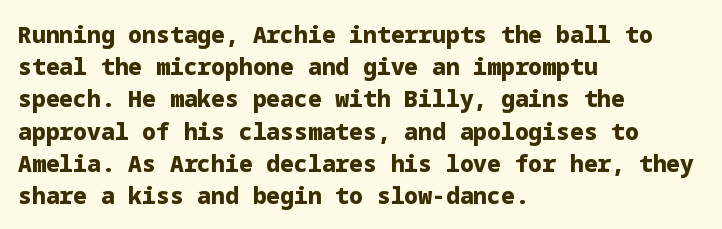
Q: Is the text bold? A: Yes.
Q: Is the text italic (slanted)? A: No, it is upright.
Q: Is the text underlined? A: No.
Q: How is the paragraph aligned? A: Left-aligned.
Q: Is the spacing between letters normal or unusually wide? A: Normal.
Q: Is the spacing between lines tight, normal or loose? A: Normal.
